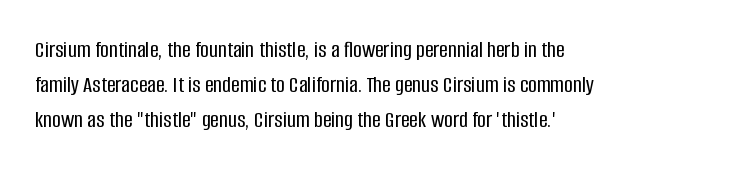
Q: Is the text italic (slanted)? A: No, it is upright.
Q: Is the text underlined? A: No.
Q: How is the paragraph aligned? A: Left-aligned.
Q: Is the spacing between letters normal or unusually wide? A: Normal.
Q: Is the spacing between lines tight, normal or loose? A: Normal.
